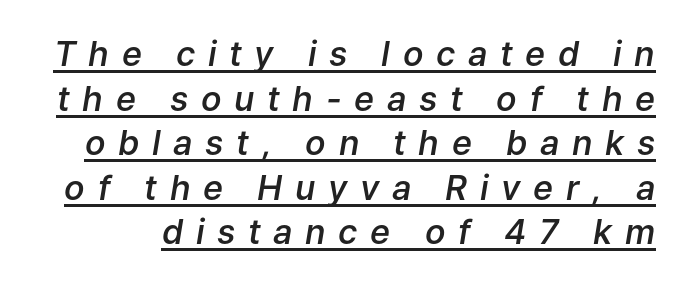
The image shows 34 px semibold type, italic (leaning right); set normal line spacing (1.31x), unusually wide letter spacing (+0.37 em), underlined; low stroke contrast and a medium x-height.
